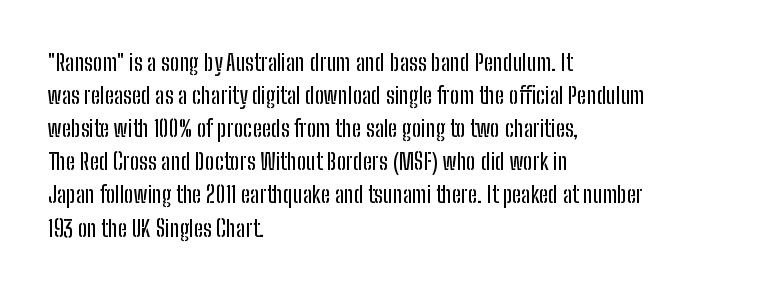
Q: Is the text italic (slanted)? A: No, it is upright.
Q: Is the text underlined? A: No.
Q: How is the paragraph aligned? A: Left-aligned.
Q: Is the spacing between letters normal or unusually wide? A: Normal.
Q: Is the spacing between lines tight, normal or loose? A: Normal.
